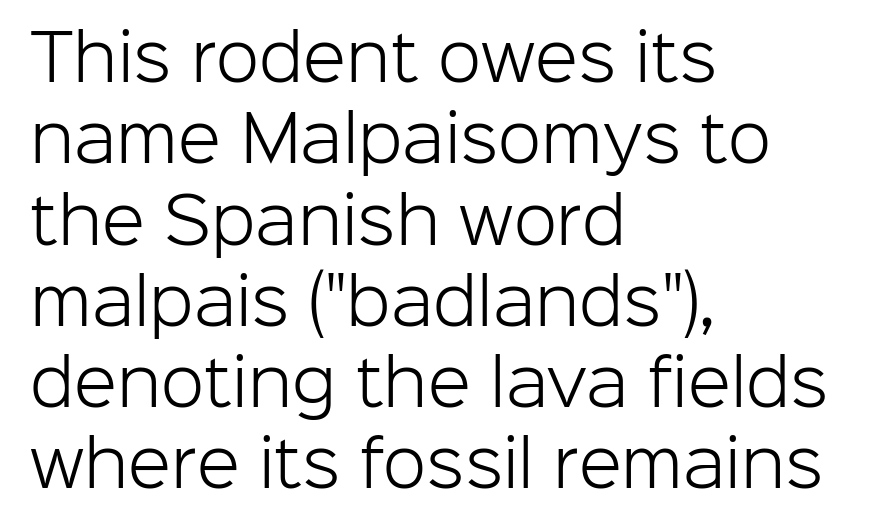
The glyphs in this specimen are sans serif. This sample has the flowing, uneven cadence of proportional lettering. Tall strokes in this sample are plumb rather than angled. The space between consecutive lines is moderate. Line starts are locked; line ends wander. Underline: absent.
